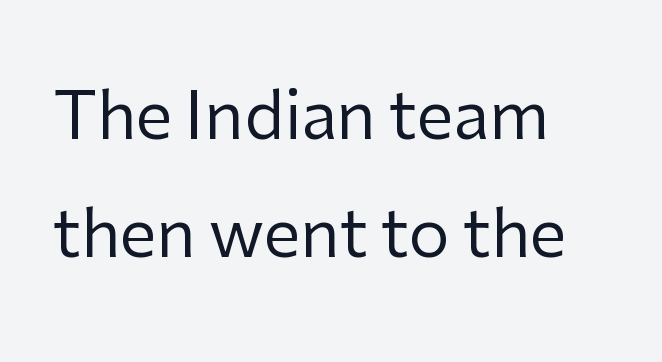
The face used here is proportionally spaced, like ordinary book or web type. The words here are not underlined. Short and long lines alike share a common starting point at left. I'd call this a sans setting — the letters go barefoot.
